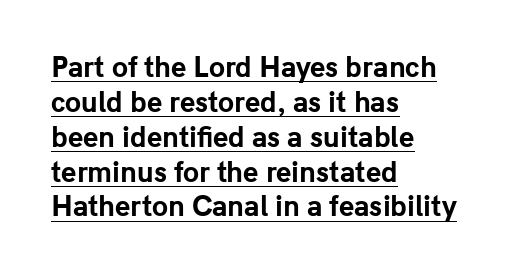
The passage shown is underscored from start to finish. If you drew a line through each stem, it would be perfectly vertical. The rendering uses a moderate line-height, typical for paragraphs. Honestly, the letter spacing is just normal — you wouldn't notice it. Line starts are locked; line ends wander. The strokes are fattened all the way to bold.
